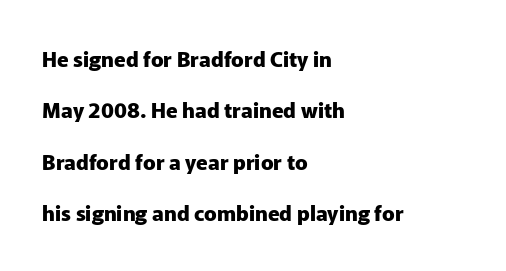
The image shows 21 px bold type, upright; set left-aligned, loose line spacing (2.45x), normal letter spacing, not underlined.
